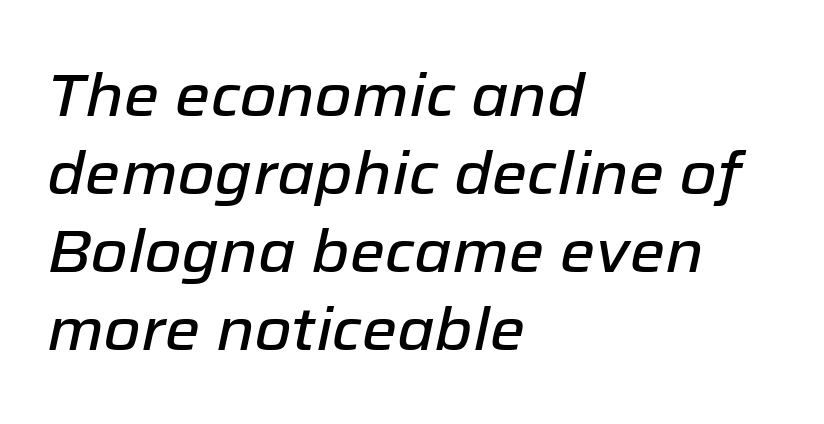
Q: Is the text italic (slanted)? A: Yes, it leans right by about 12 degrees.
Q: Is the text underlined? A: No.
Q: How is the paragraph aligned? A: Left-aligned.
Q: Is the spacing between letters normal or unusually wide? A: Normal.
Q: Is the spacing between lines tight, normal or loose? A: Normal.
Q: Width (condensed, normal, or wide)? A: Normal.
Q: Stroke contrast? A: Low.
Q: x-height? A: Medium.
Q: Monospaced? A: No.
